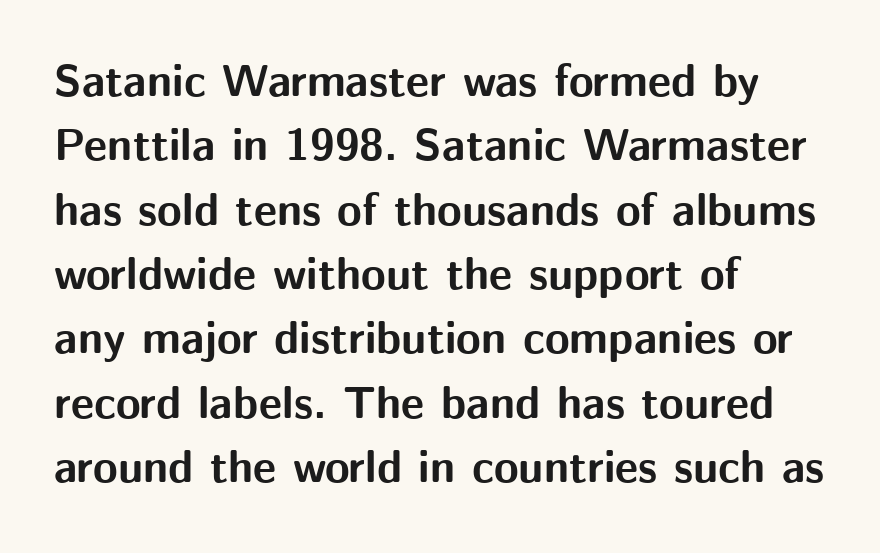
The image shows 45 px bold sans-serif type, upright; set left-aligned, normal line spacing (1.43x), normal letter spacing, not underlined; medium stroke contrast and a medium x-height.
